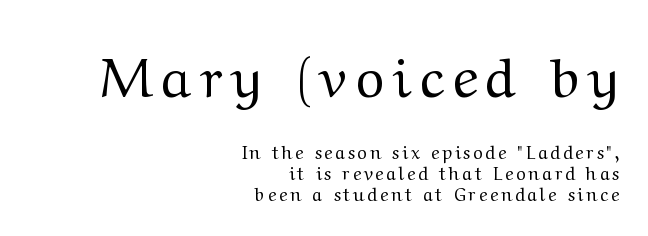
Q: Is the text bold? A: No.
Q: Is the text italic (slanted)? A: No, it is upright.
Q: Is the typeface a serif or a sans-serif typeface? A: Serif.
Q: Is the text underlined? A: No.
Q: How is the paragraph aligned? A: Right-aligned.
Q: Which block of text is set in a larger size, the first (top) or the second (bottom)? A: The first (top) one.
Q: Width (condensed, normal, or wide)? A: Wide.
Q: Stroke contrast? A: Medium.
Q: x-height? A: Medium.
Q: Monospaced? A: No.
